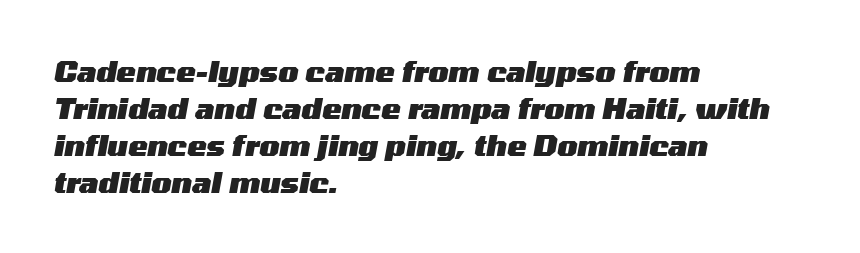
Which margin do the lines hug? The left one — the right edge is uneven. Its strokes are broad and dark, the hallmark of bold type. This sample uses an oblique cut, with every glyph tilted off the vertical. The strip under each line holds only bare page. The type is set solid horizontally, with unmodified tracking.
